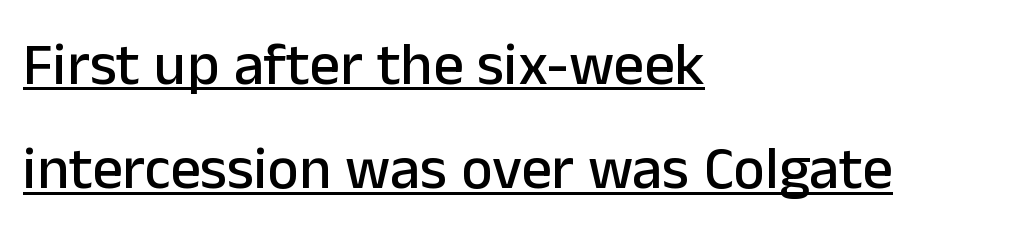
Q: Is the text italic (slanted)? A: No, it is upright.
Q: Is the typeface a serif or a sans-serif typeface? A: Sans-serif.
Q: Is the text underlined? A: Yes.
Q: How is the paragraph aligned? A: Left-aligned.
Q: Is the spacing between letters normal or unusually wide? A: Normal.
Q: Width (condensed, normal, or wide)? A: Normal.
Q: Stroke contrast? A: Low.
Q: x-height? A: Medium.
Q: Monospaced? A: No.
